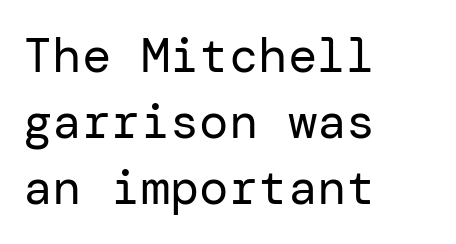
Q: Is the text bold? A: No.
Q: Is the text italic (slanted)? A: No, it is upright.
Q: Is the typeface a serif or a sans-serif typeface? A: Sans-serif.
Q: Is the text underlined? A: No.
Q: How is the paragraph aligned? A: Left-aligned.
Q: Is the spacing between letters normal or unusually wide? A: Normal.
Q: Is the spacing between lines tight, normal or loose? A: Normal.
Q: Width (condensed, normal, or wide)? A: Normal.
Q: Stroke contrast? A: Low.
Q: x-height? A: Medium.
